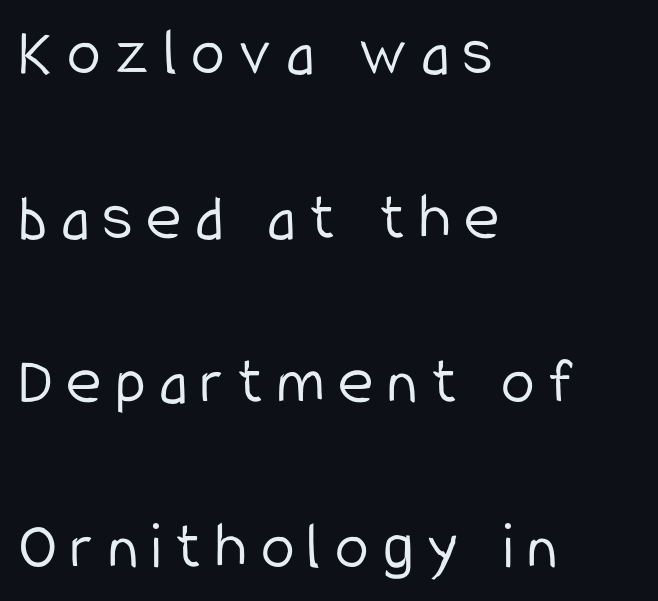
The line-height multiplier appears high, well above default. The lettering holds an erect, upright posture throughout. The strokes are not fattened; the text isn't bold. Students, note that the glyphs here are deliberately spaced far apart.
